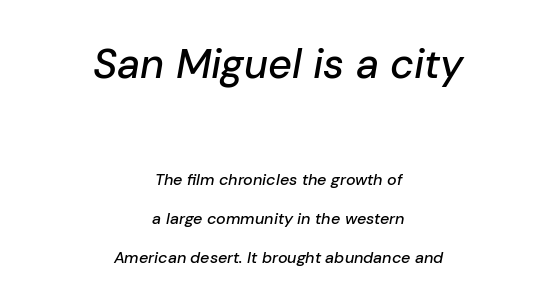
Vertical spacing — loose. Size contrast runs from large at the top to small at the bottom. Horizontal alignment here is central, giving a formal, balanced look. Observe the ordinary spacing: letters are neighbours, not strangers. Descenders hang freely into open space.
